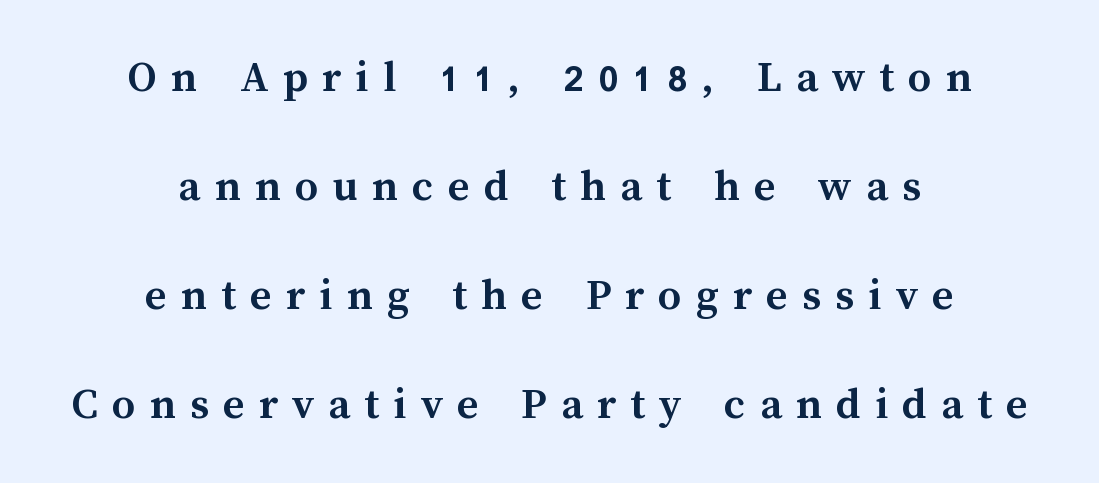
Q: Is the text bold? A: Yes.
Q: Is the text italic (slanted)? A: No, it is upright.
Q: Is the text underlined? A: No.
Q: How is the paragraph aligned? A: Centered.
Q: Is the spacing between letters normal or unusually wide? A: Unusually wide.
Q: Is the spacing between lines tight, normal or loose? A: Loose.
Q: Width (condensed, normal, or wide)? A: Normal.
Q: Stroke contrast? A: Medium.
Q: x-height? A: Medium.
Q: Monospaced? A: No.
